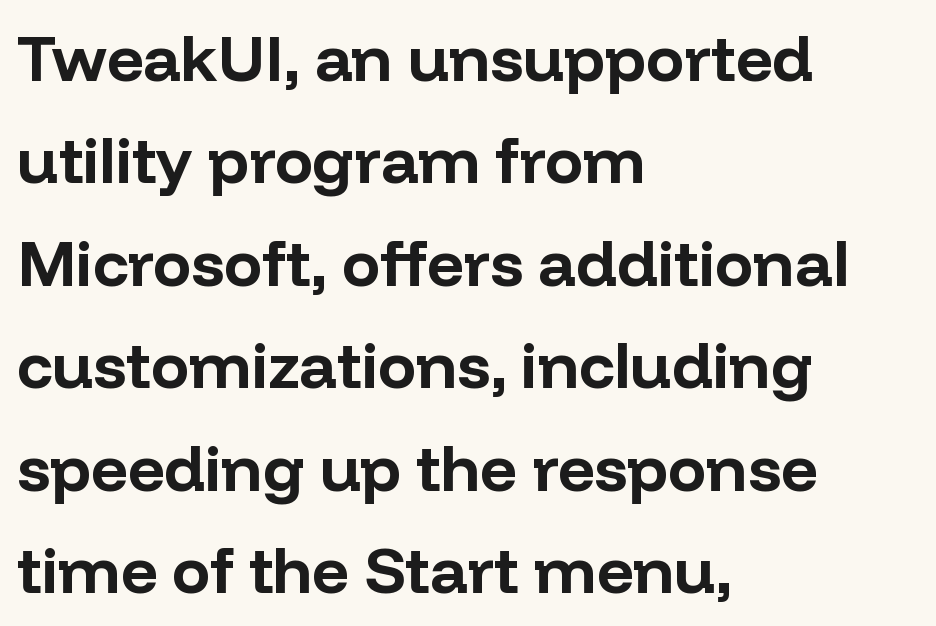
The letters stand straight up with perfectly vertical stems. A typesetter would call this proportional, since set widths differ per character. The paragraph shown leans on its left margin. Decoration check: the copy has no underline.
